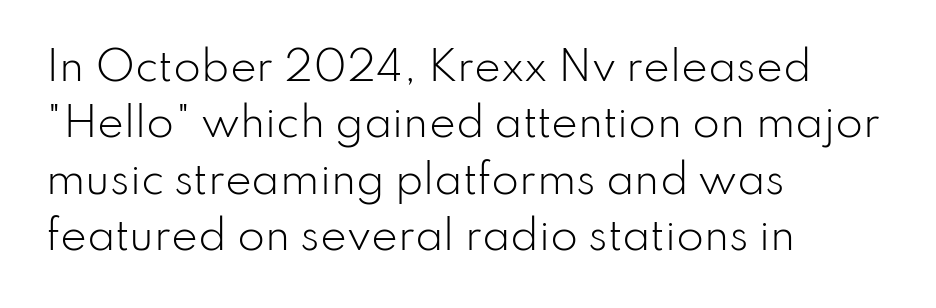
Do the characters align in a grid? No, the font is proportional. Words appear dense and cohesive because spacing is normal. The passage is arranged the way most books set body copy — flush left. Nope, no serifs anywhere on these letters. Compared with typical paragraphs, the rows here are spaced about the same.
